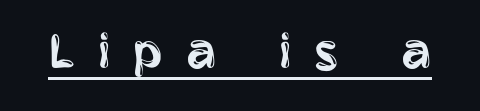
{"serif": "no", "italic": "no", "bold": "no", "weight": "regular", "width": "condensed", "stroke_contrast": "low", "x_height": "large", "monospaced": "no", "underline": "yes", "letter_spacing": "wide", "letter_spacing_em": 0.41, "glyph_px": 56}
